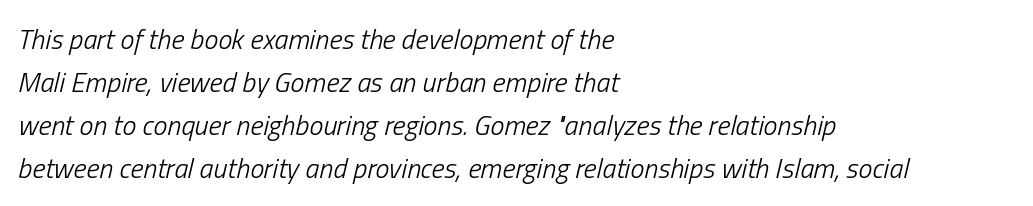
Q: Is the text bold? A: No.
Q: Is the text italic (slanted)? A: Yes, it leans right by about 13 degrees.
Q: Is the text underlined? A: No.
Q: How is the paragraph aligned? A: Left-aligned.
Q: Is the spacing between letters normal or unusually wide? A: Normal.
Q: Is the spacing between lines tight, normal or loose? A: Normal.
Q: Width (condensed, normal, or wide)? A: Condensed.
Q: Stroke contrast? A: Low.
Q: x-height? A: Medium.
Q: Monospaced? A: No.
